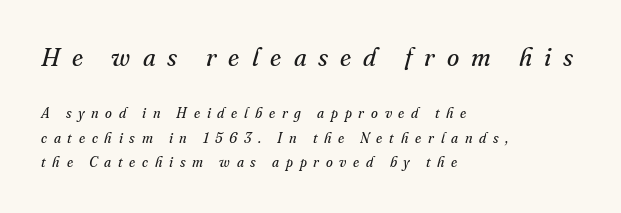
{"italic": "yes", "lean": "right", "slant_degrees": 16, "bold": "no", "underline": "no", "align": "left", "line_spacing_ratio": 1.74, "letter_spacing": "wide", "letter_spacing_em": 0.48, "larger_block": "first", "size_ratio": 1.79, "glyph_px": 25}
